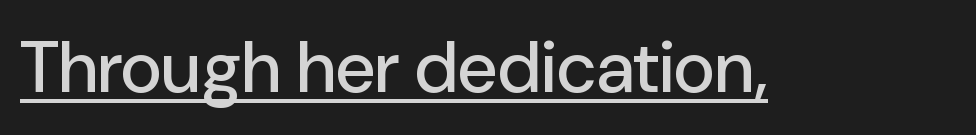
The image shows 72 px sans-serif type, upright; set normal letter spacing, underlined; low stroke contrast and a medium x-height.
